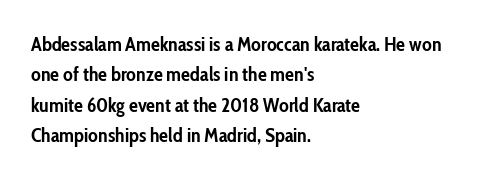
The image shows 20 px bold type, upright; set left-aligned, normal line spacing (1.52x), normal letter spacing, not underlined.
